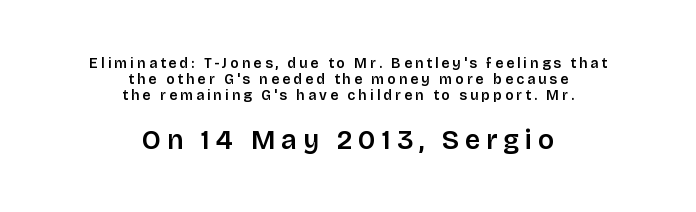
{"italic": "no", "underline": "no", "align": "center", "line_spacing": "tight", "line_spacing_ratio": 1.13, "letter_spacing": "wide", "letter_spacing_em": 0.22, "larger_block": "second", "size_ratio": 1.93, "glyph_px": 27}
